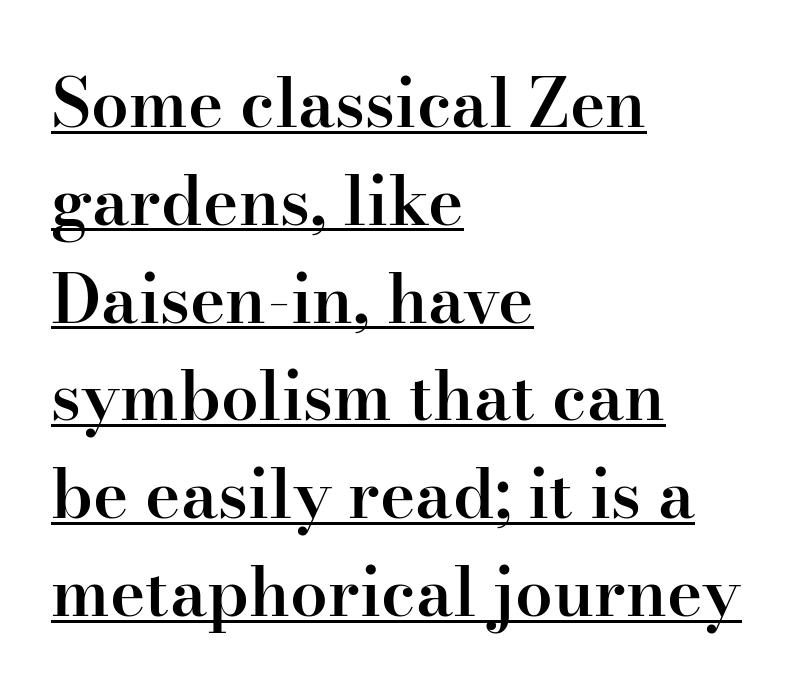
Q: Is the text bold? A: Semi-bold.
Q: Is the text italic (slanted)? A: No, it is upright.
Q: Is the typeface a serif or a sans-serif typeface? A: Serif.
Q: Is the text underlined? A: Yes.
Q: How is the paragraph aligned? A: Left-aligned.
Q: Is the spacing between letters normal or unusually wide? A: Normal.
Q: Is the spacing between lines tight, normal or loose? A: Normal.
Q: Width (condensed, normal, or wide)? A: Normal.
Q: Stroke contrast? A: High.
Q: x-height? A: Small.
Q: Monospaced? A: No.
